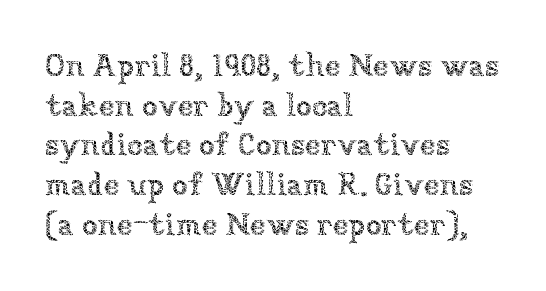
No italicization has been applied; the sample stays upright. Nobody touched the tracking dial on this one. Is the block centered? No — it sits flush against the left margin. No chunkiness to these letters — they're not bold. A bare baseline throughout the passage. The letters advance in unequal steps, a hallmark of proportional type.
